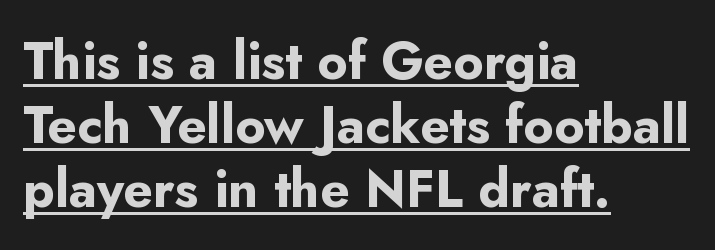
Q: Is the text bold? A: Yes.
Q: Is the text italic (slanted)? A: No, it is upright.
Q: Is the typeface a serif or a sans-serif typeface? A: Sans-serif.
Q: Is the text underlined? A: Yes.
Q: How is the paragraph aligned? A: Left-aligned.
Q: Is the spacing between letters normal or unusually wide? A: Normal.
Q: Width (condensed, normal, or wide)? A: Normal.
Q: Stroke contrast? A: Low.
Q: x-height? A: Small.
Q: Monospaced? A: No.
